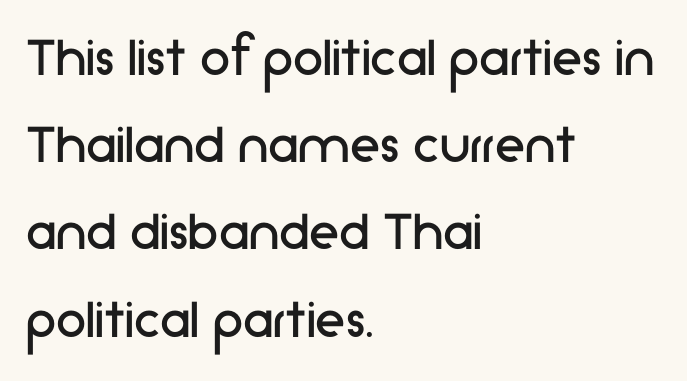
The rendering shows plain stroke endings on the letterforms — a sans-serif design. The cut favours lightness, reaching ordinary text weight at its darkest. Leading: standard. Here the designer chose a conventional face with non-uniform glyph widths.
